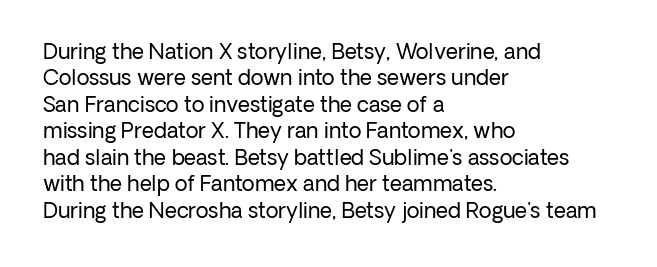
{"italic": "no", "bold": "no", "underline": "no", "align": "left", "line_spacing": "normal", "line_spacing_ratio": 1.26, "letter_spacing": "normal", "letter_spacing_em": 0.0, "glyph_px": 21}
